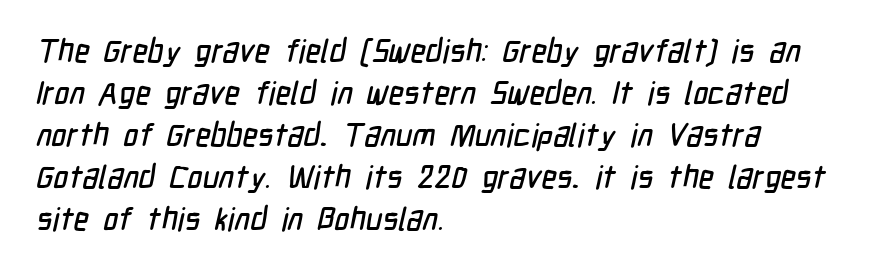
The image shows 32 px condensed sans-serif type; set left-aligned, normal line spacing (1.31x), normal letter spacing, not underlined; low stroke contrast and a medium x-height.
